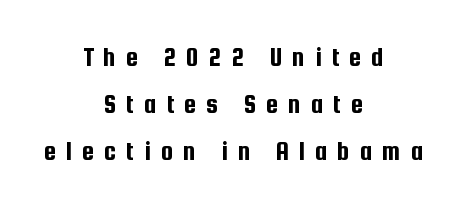
The image shows 28 px condensed sans-serif type, upright; set centered, normal line spacing (1.68x), unusually wide letter spacing (+0.35 em), not underlined; low stroke contrast and a medium x-height.
